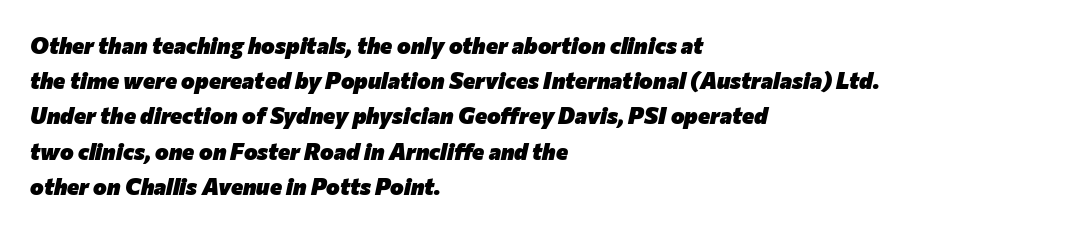
If you drew a ruler down the left edge, every line would touch it. There's an unmistakable incline to the writing here. The space between consecutive lines is moderate. The rendering keeps characters at their native spacing. A clean baseline with only descenders dipping below it.
